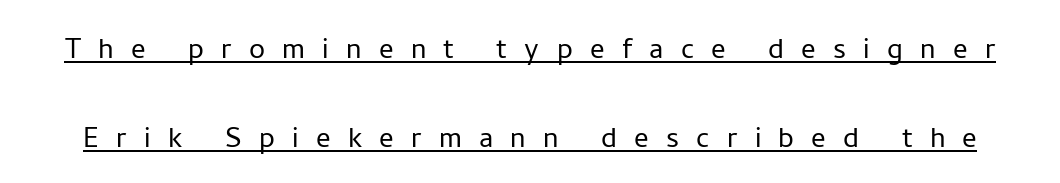
What stands out about the letter spacing? Its width — letters are far apart. Note the varied advance widths — an 'i' is clearly narrower than an 'm'. A rule runs beneath these lines of type. Type style note: lacks serifs. No heavy texture on the line: the type isn't bold. Designer's note — italics off, roman on.
